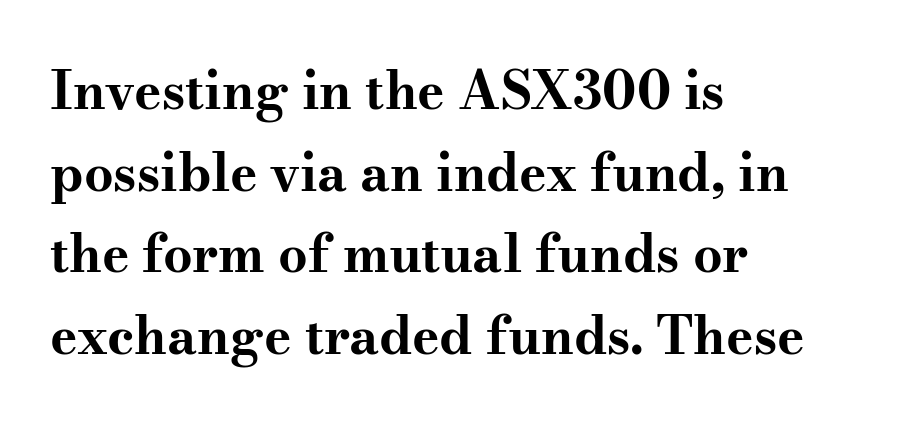
Does the weight exceed regular? Yes, all the way to bold. If you drew a line through each stem, it would be perfectly vertical. Any mark beneath the type? The region is blank. The rendering uses a moderate line-height, typical for paragraphs.
